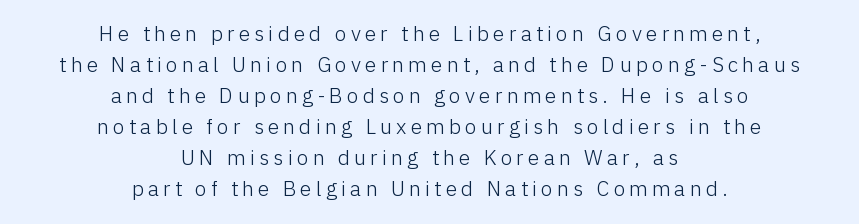
The image shows 21 px text type, upright; set centered, normal line spacing (1.48x), unusually wide letter spacing (+0.2 em), not underlined.
